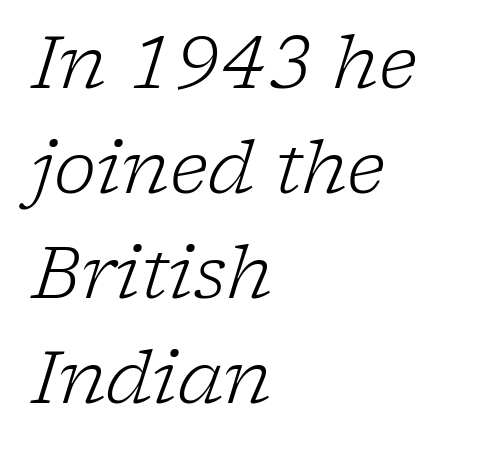
Leading matches the norm, producing a regular column. This is serif lettering, the kind often seen in printed books. The setting favours the left margin, as ordinary paragraphs usually do. The rendering uses natural spacing where letterforms have individual widths. The typesetting does not lean heavy: it is not bold.
